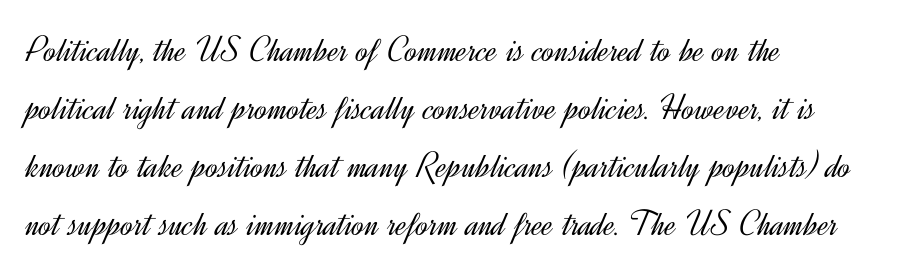
The image shows 37 px light sans-serif type; set left-aligned, normal line spacing (1.57x), normal letter spacing, not underlined; a small x-height.
